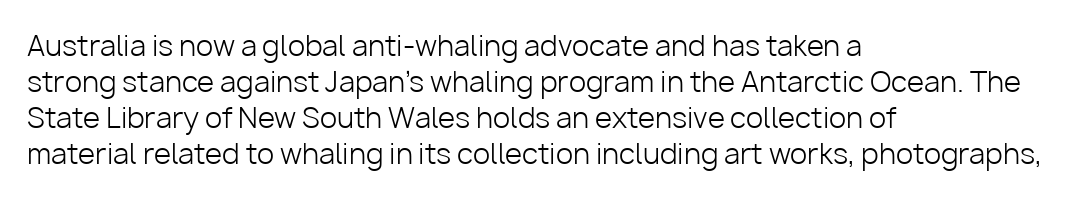
The image shows 28 px light sans-serif type, upright; set left-aligned, normal line spacing (1.29x), normal letter spacing, not underlined; low stroke contrast and a medium x-height.
